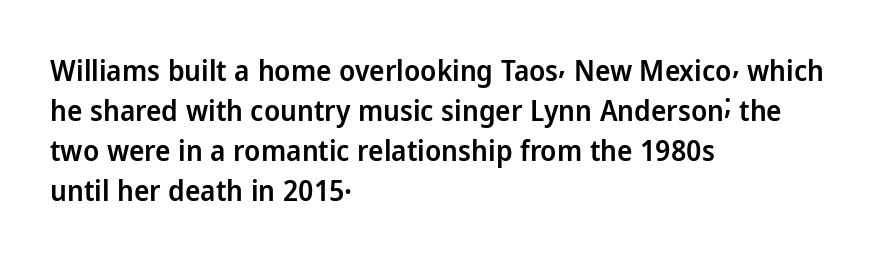
The image shows 29 px semibold sans-serif type, upright; set left-aligned, normal line spacing (1.38x), normal letter spacing, not underlined; low stroke contrast and a medium x-height.
